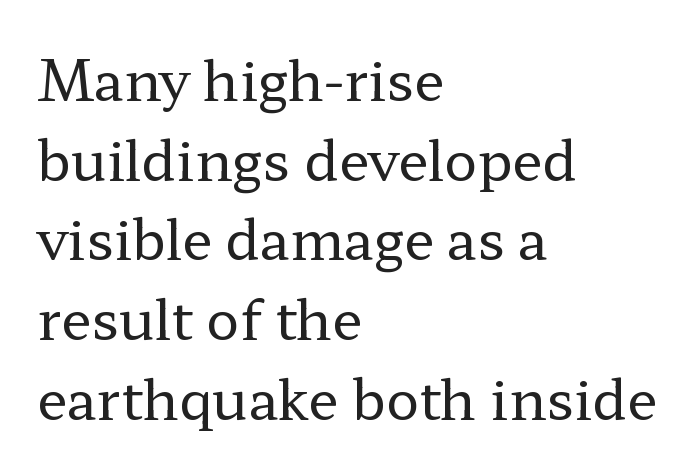
The image shows 55 px regular-weight, wide serif type, upright; set left-aligned, normal line spacing (1.45x), normal letter spacing, not underlined; low stroke contrast and a medium x-height.
